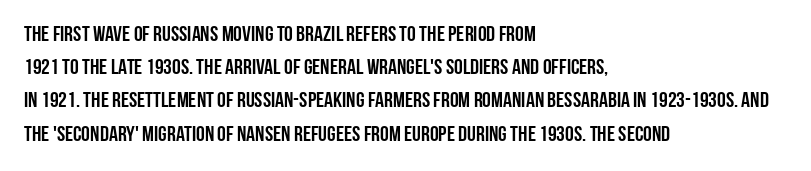
Q: Is the text italic (slanted)? A: No, it is upright.
Q: Is the text underlined? A: No.
Q: How is the paragraph aligned? A: Left-aligned.
Q: Is the spacing between letters normal or unusually wide? A: Normal.
Q: Is the spacing between lines tight, normal or loose? A: Normal.
